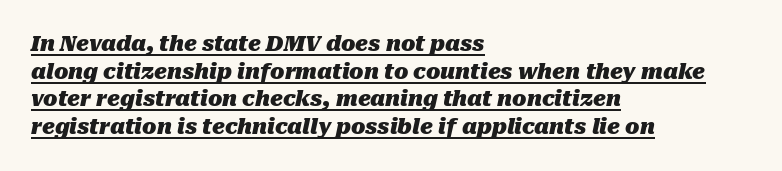
Q: Is the text bold? A: Yes.
Q: Is the text italic (slanted)? A: Yes, it leans right by about 10 degrees.
Q: Is the text underlined? A: Yes.
Q: How is the paragraph aligned? A: Left-aligned.
Q: Is the spacing between letters normal or unusually wide? A: Normal.
Q: Is the spacing between lines tight, normal or loose? A: Normal.
